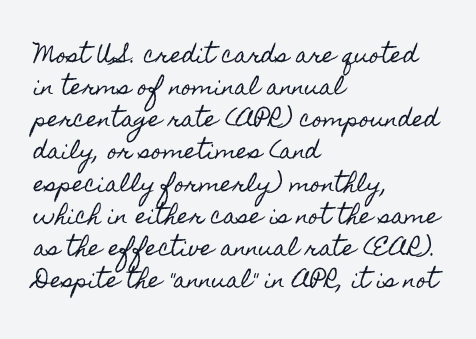
Q: Is the text italic (slanted)? A: Yes.
Q: Is the text underlined? A: No.
Q: How is the paragraph aligned? A: Left-aligned.
Q: Is the spacing between letters normal or unusually wide? A: Normal.
Q: Is the spacing between lines tight, normal or loose? A: Normal.
